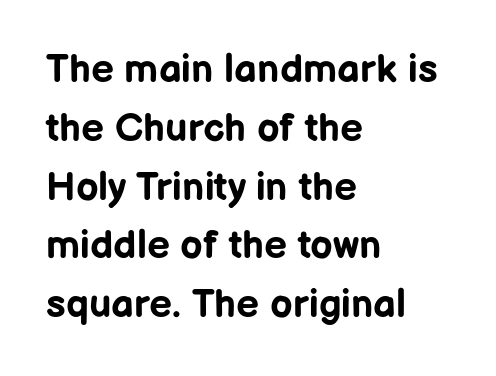
The face used here is proportionally spaced, like ordinary book or web type. The passage shown is emphatically bold. Decoration check: the copy has no underline. Stroke terminals: plain, sans-serif.
